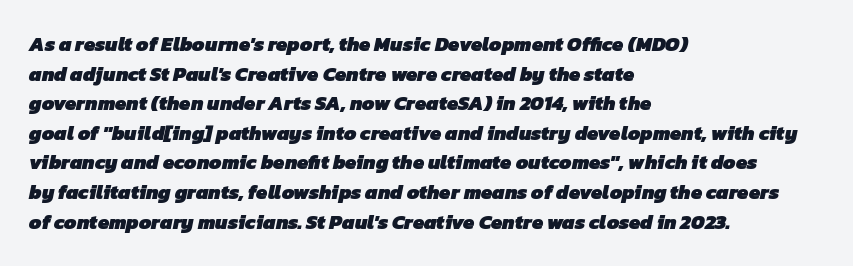
The image shows 20 px bold type; set left-aligned, normal line spacing (1.48x), normal letter spacing, not underlined.
